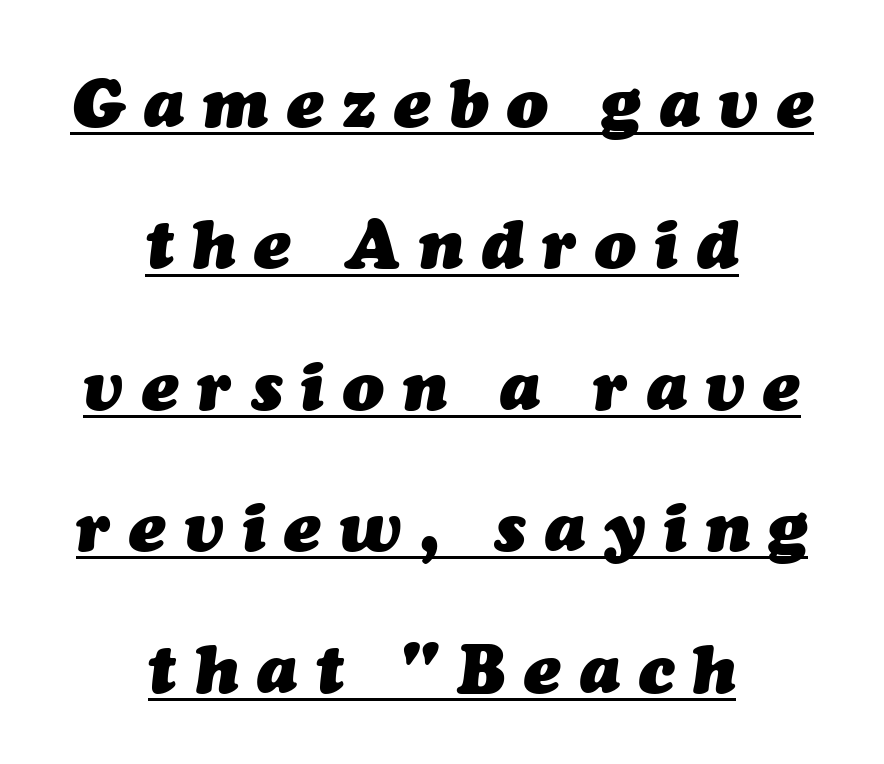
Q: Is the text bold? A: Yes.
Q: Is the text italic (slanted)? A: Yes, it leans right by about 7 degrees.
Q: Is the text underlined? A: Yes.
Q: How is the paragraph aligned? A: Centered.
Q: Is the spacing between letters normal or unusually wide? A: Unusually wide.
Q: Is the spacing between lines tight, normal or loose? A: Loose.
Q: Width (condensed, normal, or wide)? A: Normal.
Q: Stroke contrast? A: Medium.
Q: x-height? A: Medium.
Q: Monospaced? A: No.
